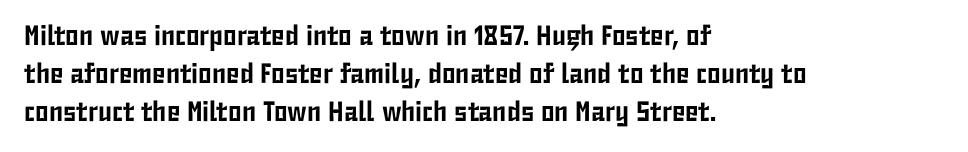
{"serif": "no", "italic": "no", "width": "condensed", "stroke_contrast": "low", "x_height": "medium", "monospaced": "no", "underline": "no", "align": "left", "line_spacing": "normal", "line_spacing_ratio": 1.36, "letter_spacing": "normal", "letter_spacing_em": 0.0, "glyph_px": 28}
